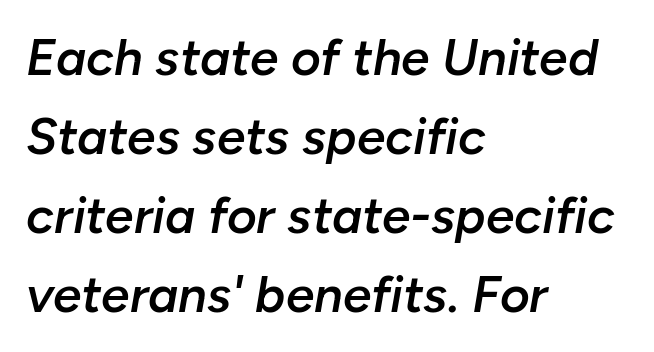
This sample keeps an unexceptional amount of space between lines. Short and long lines alike share a common starting point at left. This sample has the flowing, uneven cadence of proportional lettering. Does extra space separate the letters? No, they use regular spacing. The baseline area is clear. Moderately thickened strokes mark this as semibold type.
